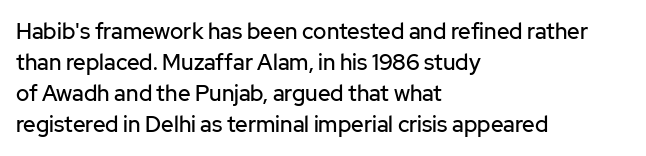
No italicization has been applied; the sample stays upright. The text block is weighted toward the left margin, trailing off unevenly rightward. Each row of text sits above clean, open space. Leading matches the norm, producing a regular column. Nobody touched the tracking dial on this one.
